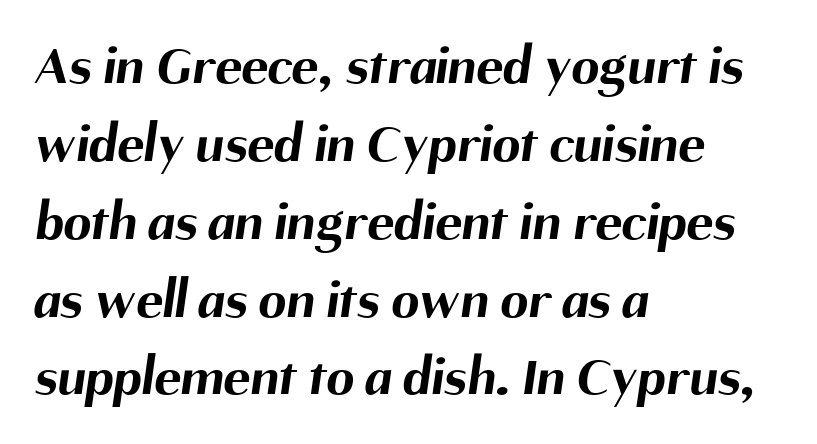
Q: Is the text bold? A: Yes.
Q: Is the typeface a serif or a sans-serif typeface? A: Sans-serif.
Q: Is the text underlined? A: No.
Q: How is the paragraph aligned? A: Left-aligned.
Q: Is the spacing between letters normal or unusually wide? A: Normal.
Q: Is the spacing between lines tight, normal or loose? A: Normal.
Q: Width (condensed, normal, or wide)? A: Normal.
Q: Stroke contrast? A: Medium.
Q: x-height? A: Medium.
Q: Monospaced? A: No.
